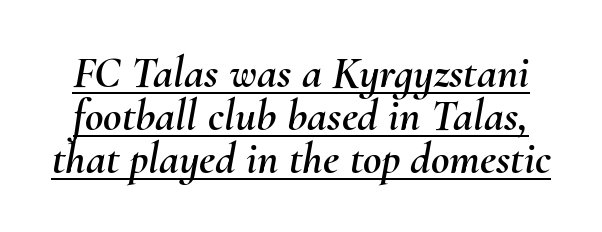
The lettering tilts uniformly, giving the passage an italic look. Words appear dense and cohesive because spacing is normal. Looks like someone drew a line under every word here. Looks like regular typesetting: each glyph gets only the width it needs.
